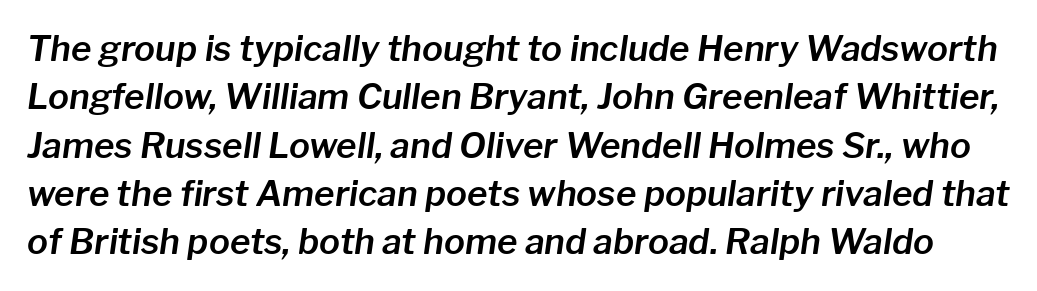
The vertical gap from one line to the next is medium. Lines of text with bare space underneath. There is no visible air inserted between adjacent glyphs. The rendering uses natural spacing where letterforms have individual widths. The font's italic variant was chosen for this text.
